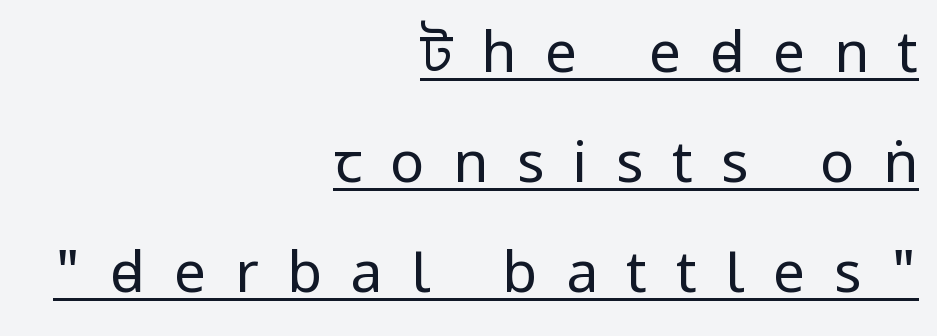
{"serif": "no", "italic": "no", "bold": "no", "weight": "regular", "width": "condensed", "stroke_contrast": "low", "x_height": "large", "monospaced": "no", "underline": "yes", "align": "right", "line_spacing": "loose", "line_spacing_ratio": 1.93, "letter_spacing": "wide", "letter_spacing_em": 0.5, "glyph_px": 57}
